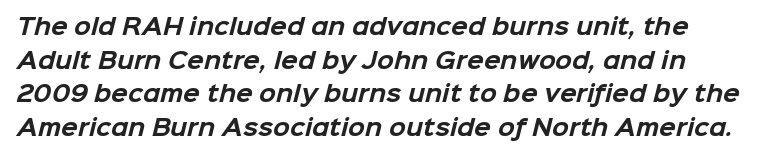
Q: Is the text bold? A: Yes.
Q: Is the text underlined? A: No.
Q: Is the spacing between letters normal or unusually wide? A: Normal.
Q: Is the spacing between lines tight, normal or loose? A: Normal.
